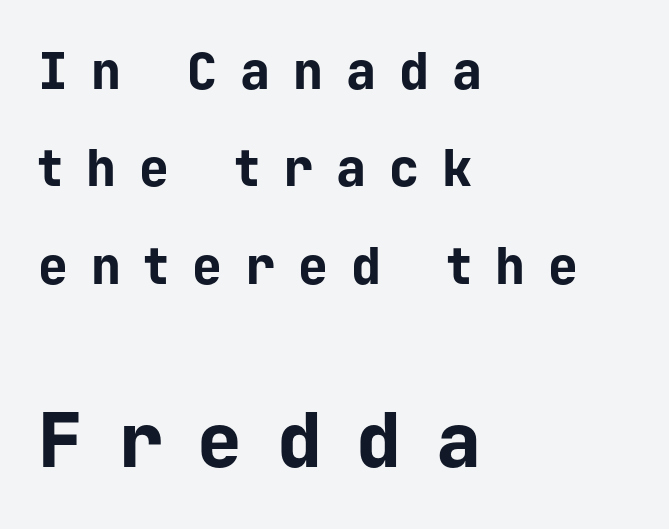
{"serif": "no", "italic": "no", "bold": "yes", "weight": "bold", "width": "normal", "stroke_contrast": "low", "x_height": "medium", "monospaced": "yes", "underline": "no", "align": "left", "line_spacing": "loose", "line_spacing_ratio": 1.95, "letter_spacing": "wide", "letter_spacing_em": 0.46, "larger_block": "second", "size_ratio": 1.5, "glyph_px": 75}
